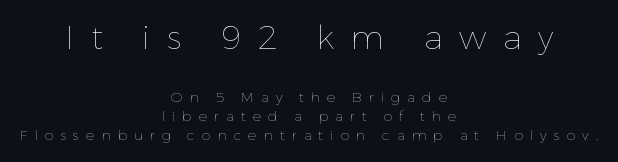
The image shows 33 px thin type, upright; set centered, normal line spacing (1.36x), unusually wide letter spacing (+0.5 em), not underlined; the first (top) block is 2.36x larger; low stroke contrast and a medium x-height.
